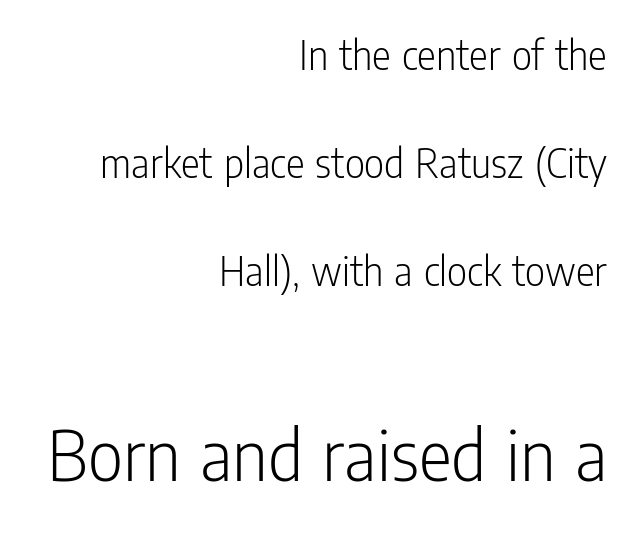
Q: Is the text bold? A: No.
Q: Is the text italic (slanted)? A: No, it is upright.
Q: Is the typeface a serif or a sans-serif typeface? A: Sans-serif.
Q: Is the text underlined? A: No.
Q: How is the paragraph aligned? A: Right-aligned.
Q: Is the spacing between letters normal or unusually wide? A: Normal.
Q: Is the spacing between lines tight, normal or loose? A: Loose.
Q: Which block of text is set in a larger size, the first (top) or the second (bottom)? A: The second (bottom) one.
Q: Width (condensed, normal, or wide)? A: Condensed.
Q: Stroke contrast? A: Low.
Q: x-height? A: Medium.
Q: Monospaced? A: No.
